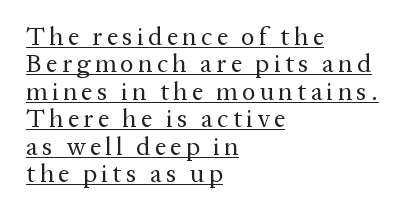
{"italic": "no", "bold": "no", "underline": "yes", "align": "left", "line_spacing": "tight", "line_spacing_ratio": 1.1, "glyph_px": 25}
